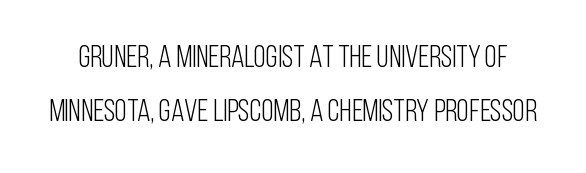
The specimen reads as upright at a glance. Has an underline been added? It has not. The letters advance in unequal steps, a hallmark of proportional type. These glyphs show unthickened strokes, regular width or finer. You could call the tracking neutral — neither tight nor loose.
